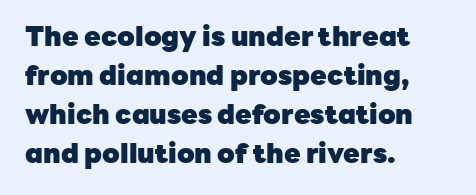
Line starts are locked; line ends wander. On the weight axis this lands at bold, roughly 700. Italic: no, the glyphs are upright roman. Glance below the letters and you will spot only blank space.
